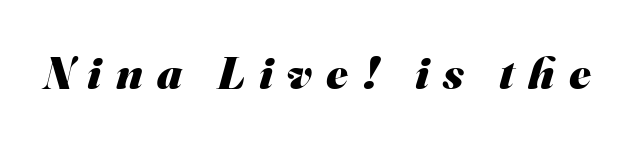
The image shows 46 px heavy sans-serif type; set unusually wide letter spacing (+0.31 em), not underlined; medium stroke contrast and a small x-height.
